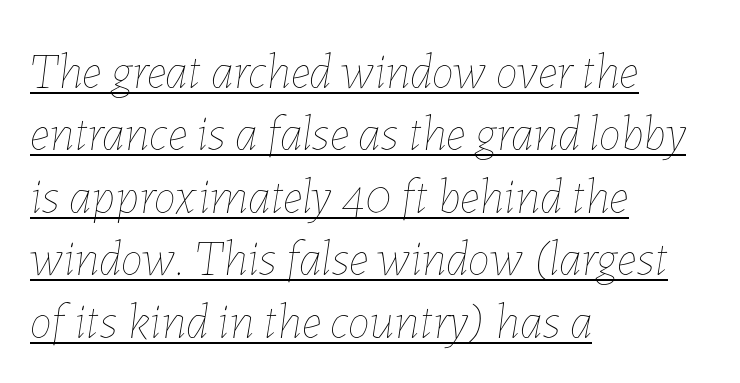
A typesetter would call this proportional, since set widths differ per character. The glyphs look as if they've been sheared to an angle. Honestly, the letter spacing is just normal — you wouldn't notice it. The setting favours the left margin, as ordinary paragraphs usually do.
